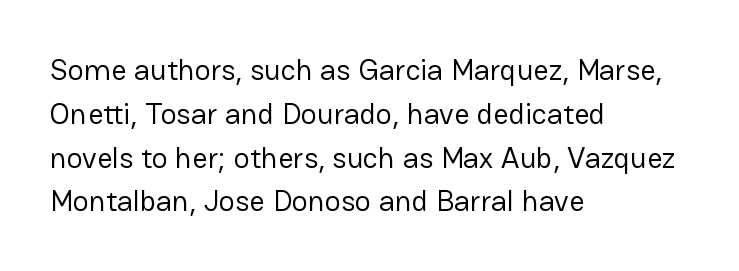
The image shows 30 px regular-weight sans-serif type, upright; set left-aligned, normal line spacing (1.46x), normal letter spacing, not underlined; low stroke contrast and a medium x-height.
